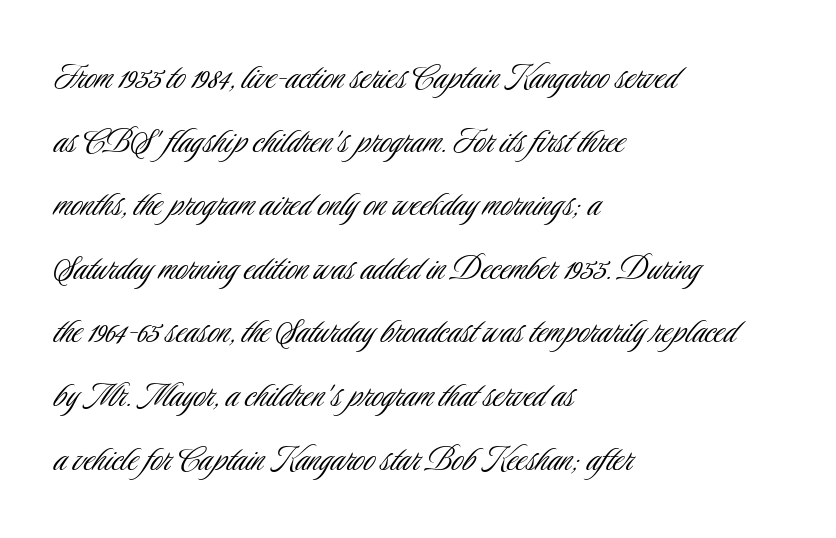
Q: Is the text bold? A: No.
Q: Is the text italic (slanted)? A: Yes.
Q: Is the typeface a serif or a sans-serif typeface? A: Sans-serif.
Q: Is the text underlined? A: No.
Q: How is the paragraph aligned? A: Left-aligned.
Q: Is the spacing between letters normal or unusually wide? A: Normal.
Q: Is the spacing between lines tight, normal or loose? A: Normal.
Q: Width (condensed, normal, or wide)? A: Condensed.
Q: Stroke contrast? A: Low.
Q: x-height? A: Small.
Q: Monospaced? A: No.
